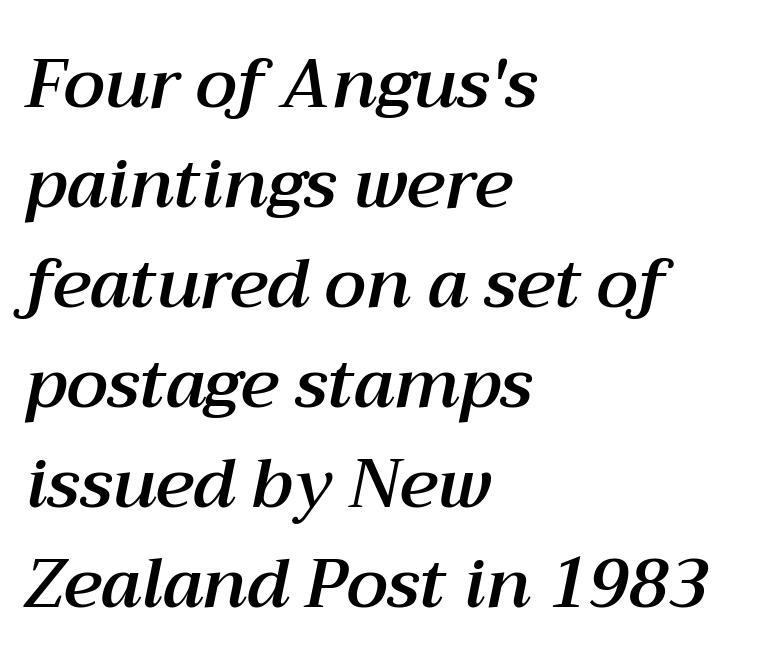
{"italic": "yes", "lean": "right", "slant_degrees": 12, "width": "normal", "stroke_contrast": "medium", "x_height": "medium", "monospaced": "no", "underline": "no", "align": "left", "line_spacing": "normal", "line_spacing_ratio": 1.47, "letter_spacing": "normal", "letter_spacing_em": 0.0, "glyph_px": 68}
